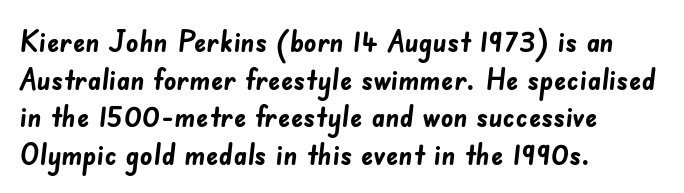
{"serif": "no", "bold": "yes", "weight": "semibold", "width": "normal", "stroke_contrast": "low", "x_height": "small", "monospaced": "no", "underline": "no", "align": "left", "line_spacing_ratio": 1.21, "letter_spacing": "normal", "letter_spacing_em": 0.0, "glyph_px": 31}
